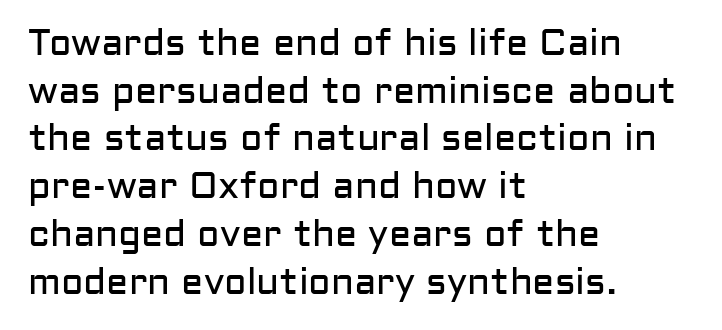
The image shows 37 px regular-weight sans-serif type, upright; set left-aligned, normal line spacing (1.29x), normal letter spacing, not underlined; low stroke contrast and a medium x-height.
